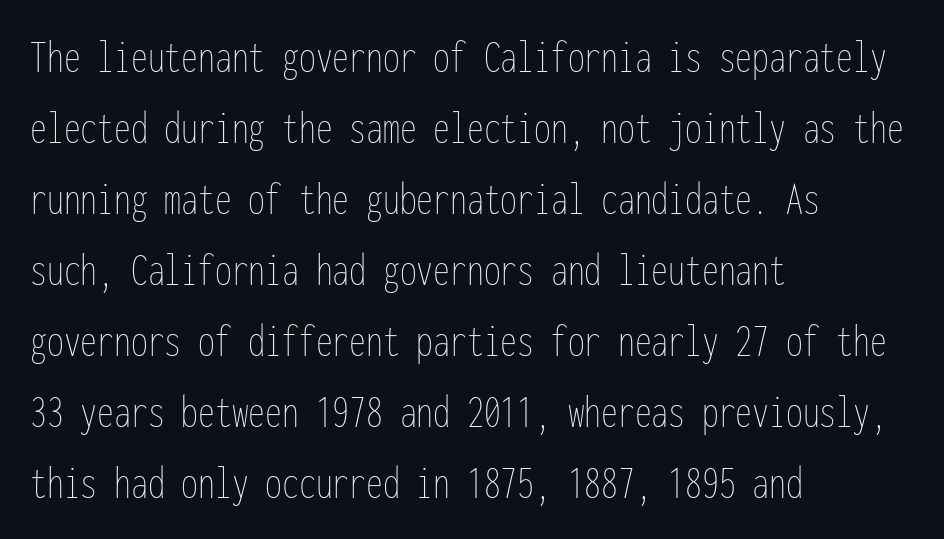
The passage is arranged the way most books set body copy — flush left. Vertical strokes here are truly vertical. Letters rest on an invisible, unmarked baseline. Vertical stems look standard width or narrower in stroke. These lines sit exactly where default settings would place them.
